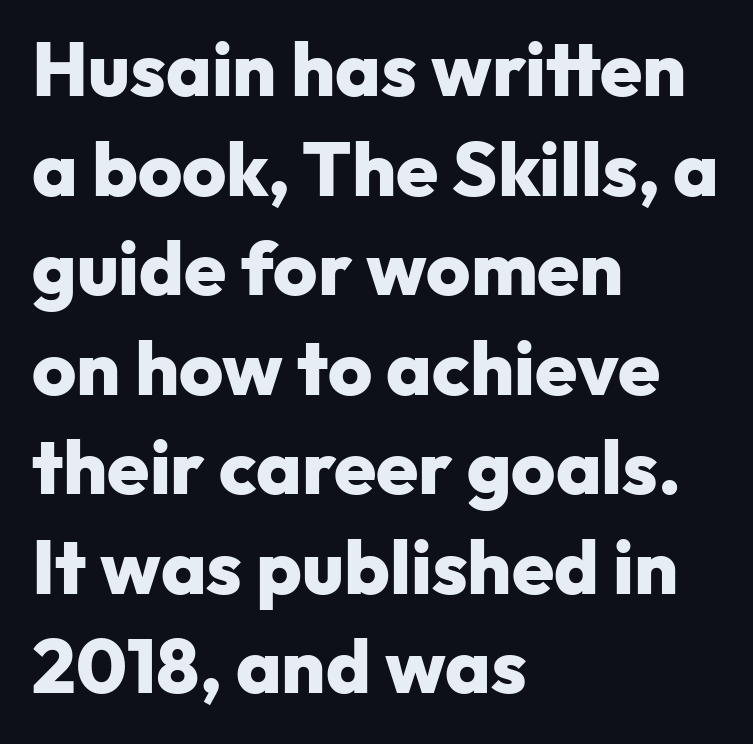
The image shows 76 px heavy sans-serif type, upright; set left-aligned, normal line spacing (1.31x), normal letter spacing, not underlined; low stroke contrast and a medium x-height.
